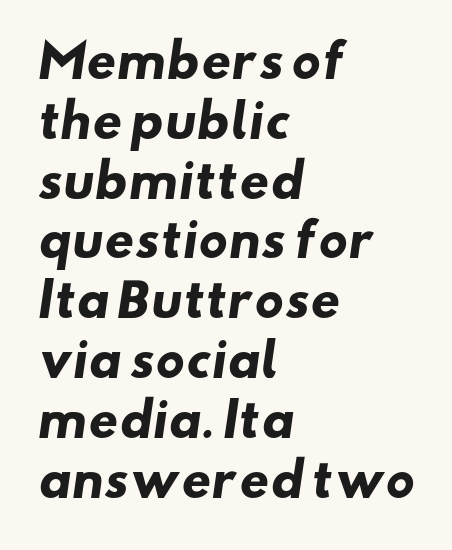
Q: Is the text bold? A: Yes.
Q: Is the typeface a serif or a sans-serif typeface? A: Sans-serif.
Q: Is the text underlined? A: No.
Q: How is the paragraph aligned? A: Left-aligned.
Q: Is the spacing between letters normal or unusually wide? A: Normal.
Q: Is the spacing between lines tight, normal or loose? A: Normal.
Q: Width (condensed, normal, or wide)? A: Wide.
Q: Stroke contrast? A: Low.
Q: x-height? A: Small.
Q: Monospaced? A: No.
